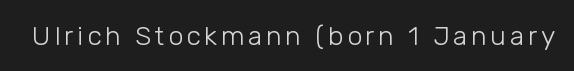
Q: Is the text bold? A: No.
Q: Is the text italic (slanted)? A: No, it is upright.
Q: Is the text underlined? A: No.
